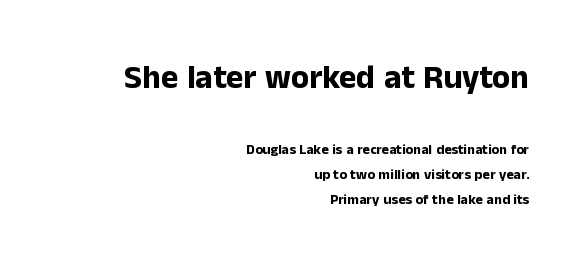
The image shows 33 px bold sans-serif type, upright; set right-aligned, line spacing 1.78x, normal letter spacing, not underlined; the first (top) block is 2.36x larger; low stroke contrast and a medium x-height.
